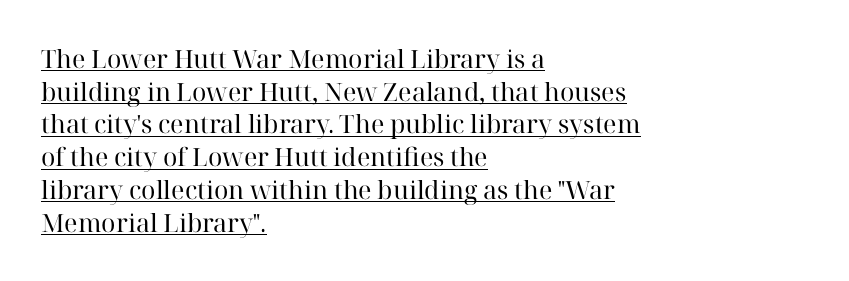
The image shows 25 px text type, upright; set left-aligned, normal line spacing (1.31x), normal letter spacing, underlined.
